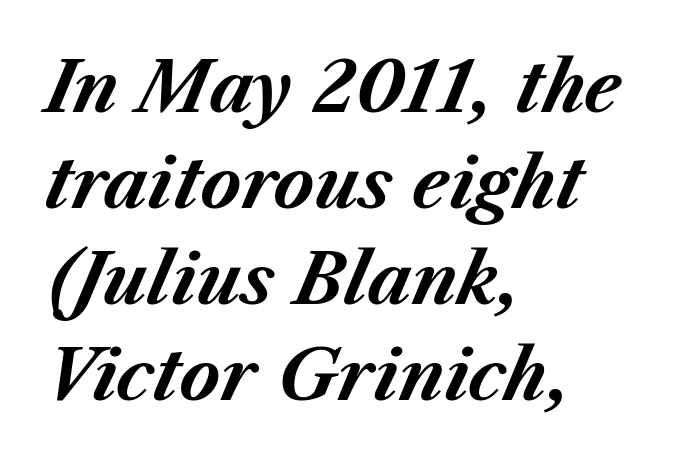
Q: Is the text bold? A: Yes.
Q: Is the text italic (slanted)? A: Yes, it leans right by about 23 degrees.
Q: Is the text underlined? A: No.
Q: How is the paragraph aligned? A: Left-aligned.
Q: Is the spacing between letters normal or unusually wide? A: Normal.
Q: Is the spacing between lines tight, normal or loose? A: Normal.
Q: Width (condensed, normal, or wide)? A: Normal.
Q: Stroke contrast? A: Medium.
Q: x-height? A: Medium.
Q: Monospaced? A: No.
